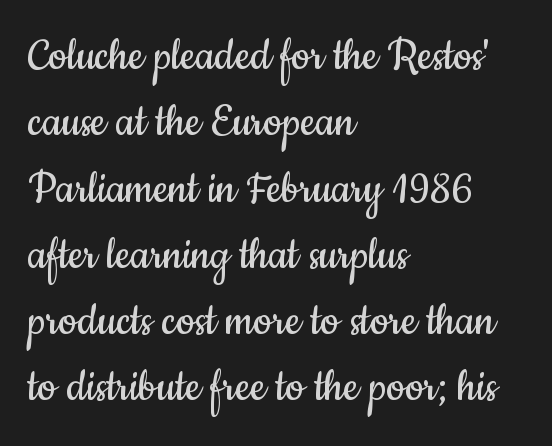
The compositor pushed each line to the left boundary. This sample has the flowing, uneven cadence of proportional lettering. The letters sit at their default tracking, neither squeezed nor spread. Vertical spacing — default. The specimen omits any rule beneath the text block's lines. The characters are drawn with everyday or finer stroke widths.
